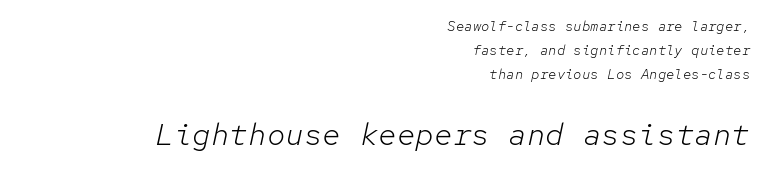
{"italic": "yes", "lean": "right", "slant_degrees": 12, "bold": "no", "weight": "light", "width": "normal", "stroke_contrast": "low", "x_height": "medium", "monospaced": "yes", "underline": "no", "align": "right", "line_spacing_ratio": 1.72, "letter_spacing": "normal", "letter_spacing_em": 0.0, "larger_block": "second", "size_ratio": 2.21, "glyph_px": 31}
